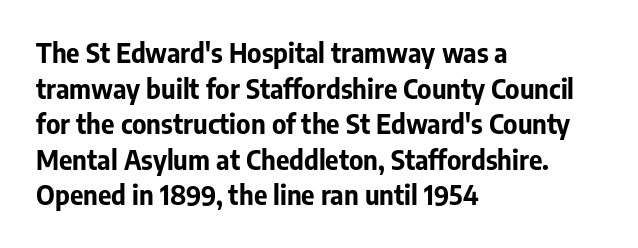
Q: Is the text bold? A: Yes.
Q: Is the text italic (slanted)? A: No, it is upright.
Q: Is the text underlined? A: No.
Q: How is the paragraph aligned? A: Left-aligned.
Q: Is the spacing between letters normal or unusually wide? A: Normal.
Q: Is the spacing between lines tight, normal or loose? A: Normal.
